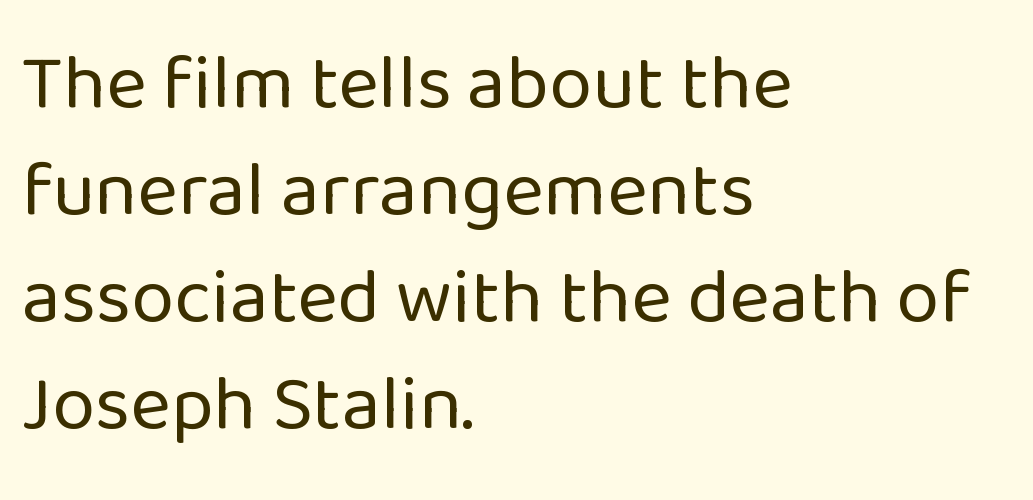
The passage shown is typed in a proportional face where columns would drift. Nothing unusual about the tracking: characters are spaced as the font intends. Posture: upright roman. No feet cap the strokes, marking this as sans-serif type. Each row of text sits above clean, open space. Students, observe: this is what conventionally led text looks like.
